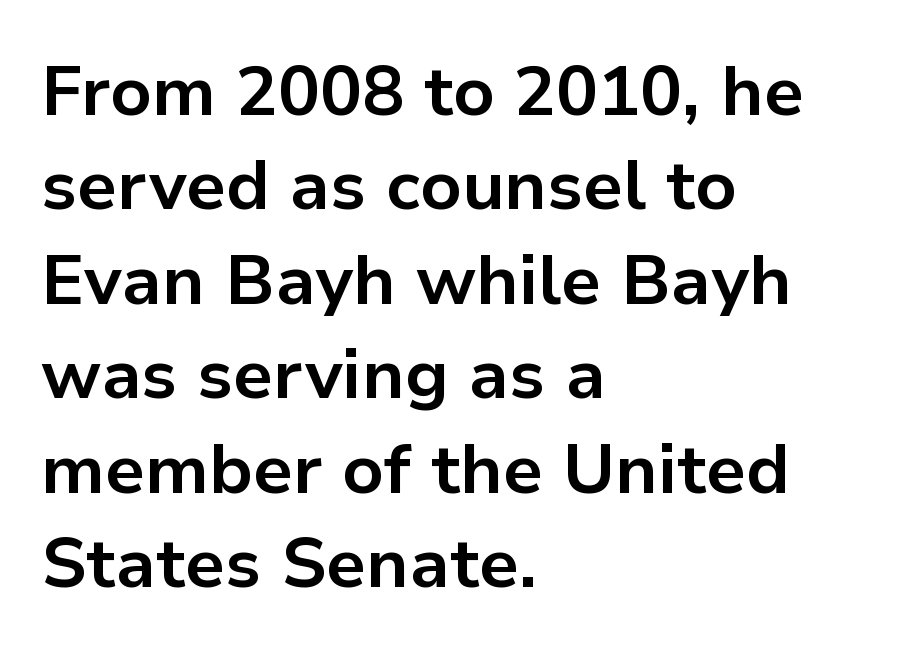
The line-height multiplier appears to be the usual default. This is sans-serif lettering, the kind often seen on screens and signage. The rendering keeps characters at their native spacing. The lines are quadded left. This sample has the flowing, uneven cadence of proportional lettering.
